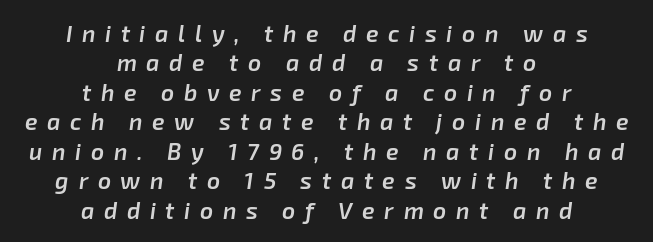
Q: Is the text bold? A: Semi-bold.
Q: Is the text italic (slanted)? A: Yes, it leans right by about 8 degrees.
Q: Is the text underlined? A: No.
Q: How is the paragraph aligned? A: Centered.
Q: Is the spacing between letters normal or unusually wide? A: Unusually wide.
Q: Is the spacing between lines tight, normal or loose? A: Normal.
